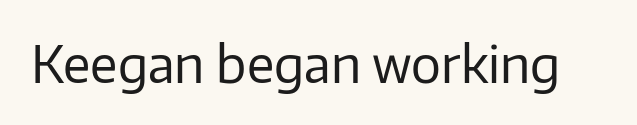
Regarding serifs, this sample does without them. Varying glyph widths throughout — classic text-font behaviour. Vertical stems look standard width or narrower in stroke. This rendering leaves character spacing at its baseline value. This is roman type, the default non-slanted kind.
